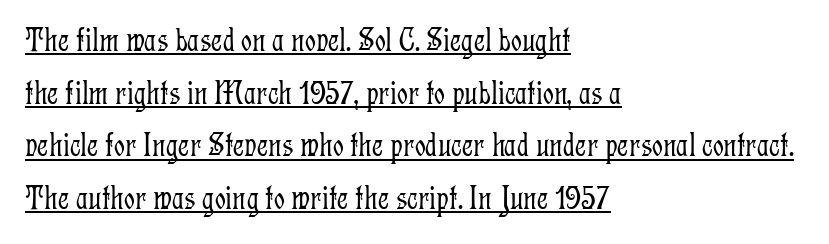
{"serif": "yes", "italic": "no", "bold": "no", "weight": "light", "width": "condensed", "stroke_contrast": "low", "x_height": "medium", "monospaced": "no", "underline": "yes", "align": "left", "line_spacing": "normal", "line_spacing_ratio": 1.55, "letter_spacing": "normal", "letter_spacing_em": 0.0, "glyph_px": 34}
